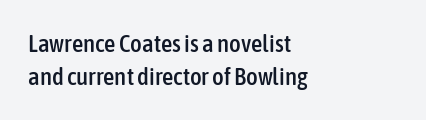
Students, observe: this is what conventionally led text looks like. Observe the ordinary spacing: letters are neighbours, not strangers. Designer's note — italics off, roman on. The specimen omits any rule beneath the text block's lines.
